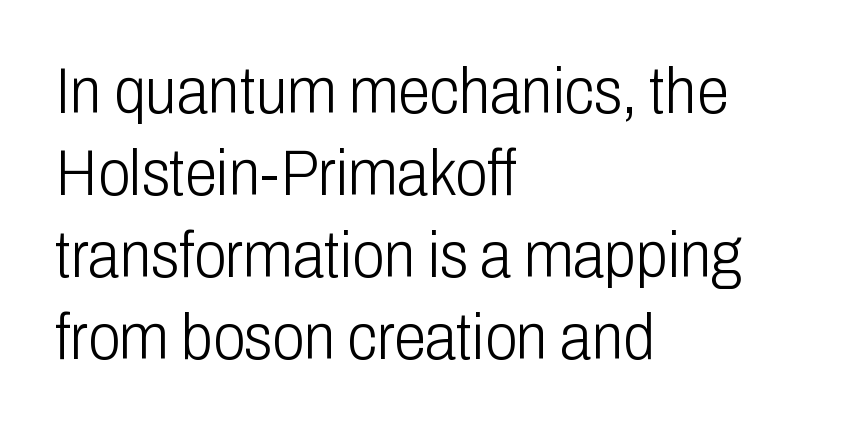
The image shows 65 px light, condensed sans-serif type, upright; set left-aligned, normal line spacing (1.26x), normal letter spacing, not underlined; low stroke contrast and a medium x-height.
